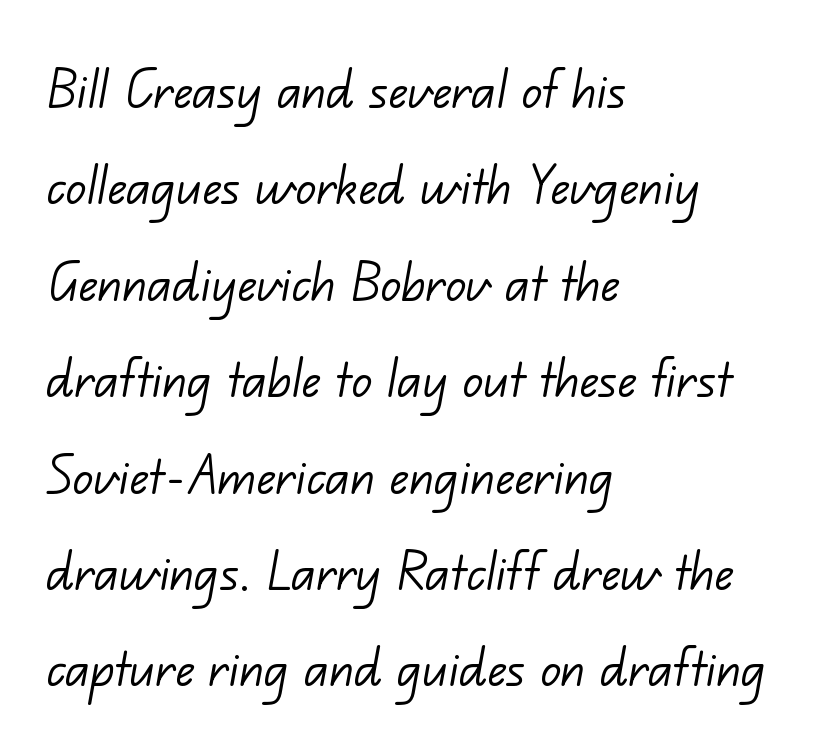
{"serif": "no", "bold": "no", "weight": "light", "width": "normal", "stroke_contrast": "low", "x_height": "small", "monospaced": "no", "underline": "no", "align": "left", "line_spacing": "normal", "line_spacing_ratio": 1.53, "letter_spacing": "normal", "letter_spacing_em": 0.0, "glyph_px": 63}
